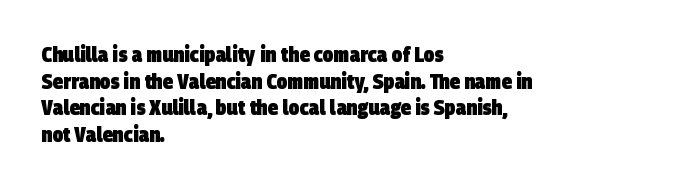
Unmarked baselines from the first word to the last. The setting favours the left margin, as ordinary paragraphs usually do. Regarding leading, the lines here are spaced in the standard way. Observe the ordinary spacing: letters are neighbours, not strangers. Heft: maximum for text — a bold.
